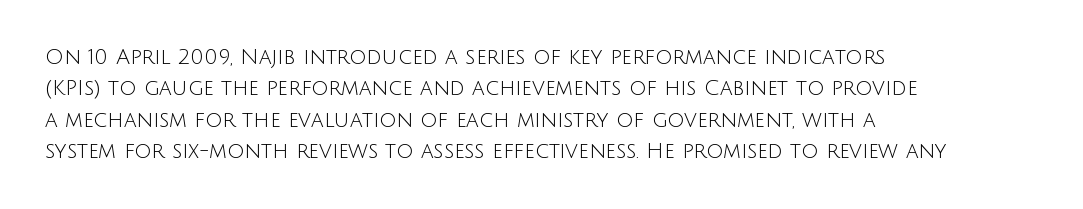
Each row of text sits above clean, open space. Italic? Not at all — the glyphs are vertical. Typeset ragged right — the left edge is the straight one. Each word holds together tightly as a unit, with standard inter-letter gaps. Interline gaps are of average width in this sample.
